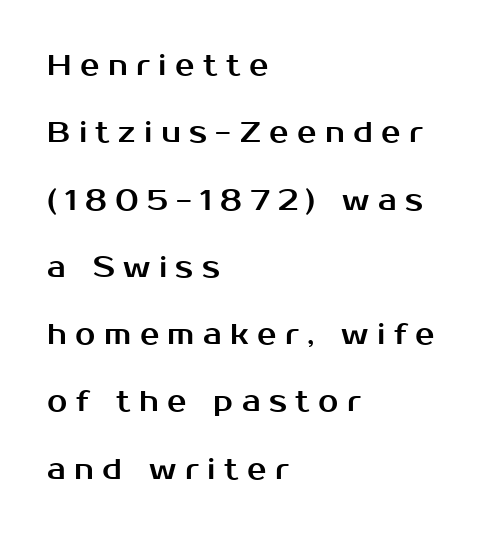
This is sans-serif lettering, the kind often seen on screens and signage. The space between consecutive lines is lavish. These lines are rendered in a variable-pitch font. Rendered with straight, roman letterforms. Observe the wide spacing: letters keep a clear distance from each other. The space directly below the letters is spotless.
